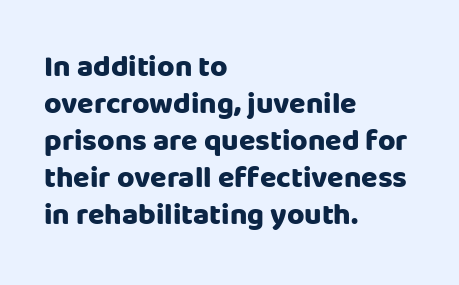
The font family rendered here belongs to the sans-serif group. Rendered with straight, roman letterforms. Each letter keeps its own natural width here, so spacing adapts to shape. The passage is arranged the way most books set body copy — flush left. Nothing unusual about the tracking: characters are spaced as the font intends. Weight: bold.
